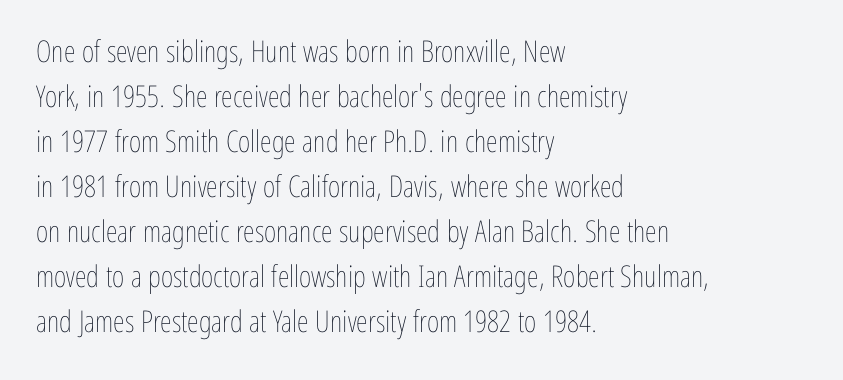
The image shows 30 px thin, condensed type, upright; set left-aligned, normal line spacing (1.5x), normal letter spacing, not underlined; low stroke contrast and a medium x-height.
